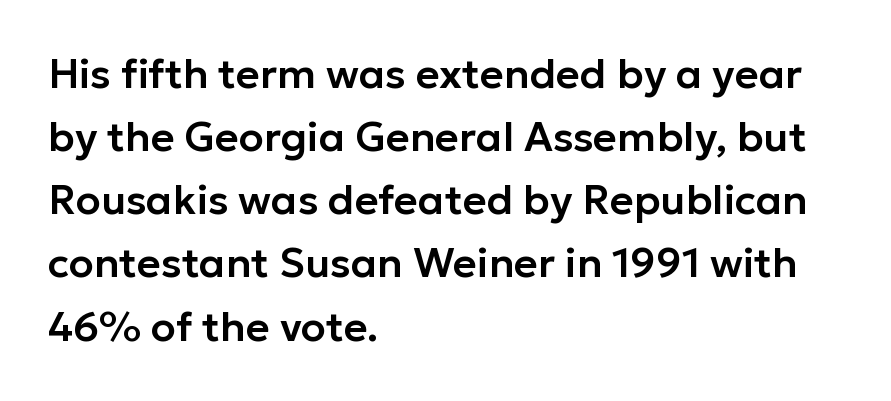
{"serif": "no", "italic": "no", "width": "normal", "stroke_contrast": "low", "x_height": "medium", "monospaced": "no", "underline": "no", "align": "left", "line_spacing": "normal", "line_spacing_ratio": 1.54, "letter_spacing": "normal", "letter_spacing_em": 0.0, "glyph_px": 41}
